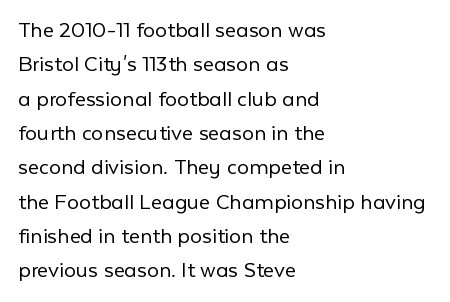
Vertical stems look standard width or narrower in stroke. Default kerning and tracking; the words read as compact shapes. These lines are set flush left with a ragged right edge. The baseline area is clear.
